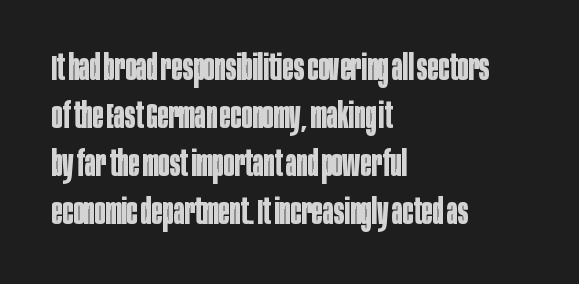
The rendering uses natural spacing where letterforms have individual widths. Check where the strokes stop: nothing finishes them off — pure sans. The designer left line spacing at the default. Strokes here are thick enough to call this a true bold.
